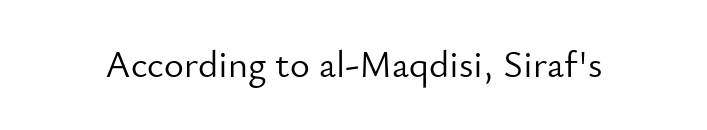
Short note: letters normally spaced. No extra ink here — the face is not bold. Varying glyph widths throughout — classic text-font behaviour. Underlining? Definitely not there.
